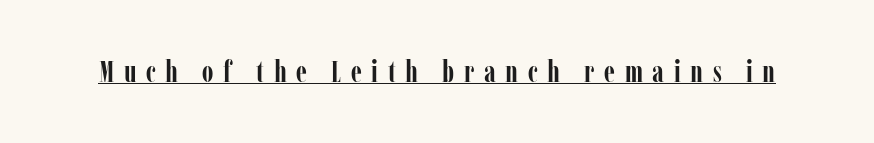
Unlike a clean sans, this face finishes its strokes with serifs. As a designer I'd log this as weight 700, bold. The typography opts for an upright posture over an oblique one. Has an underline been added? It has.
